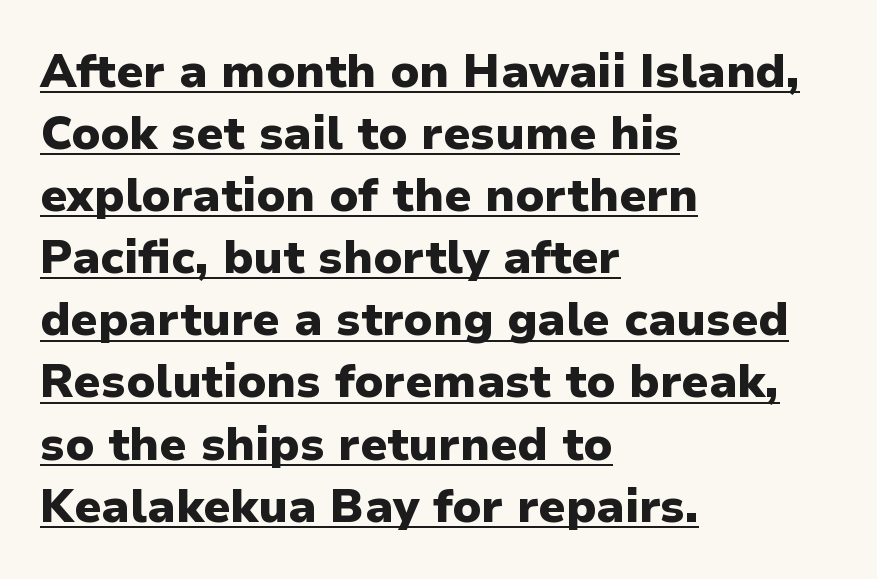
The letters carry no serifs — their stems end cleanly without finishing strokes. This sample has the flowing, uneven cadence of proportional lettering. Thick stems and heavy bowls — unmistakably bold. A student would call this left alignment; a typographer would say flush left, rag right. The face used here is rendered with its standard letterfit. Ordinary non-slanted type is in use.
